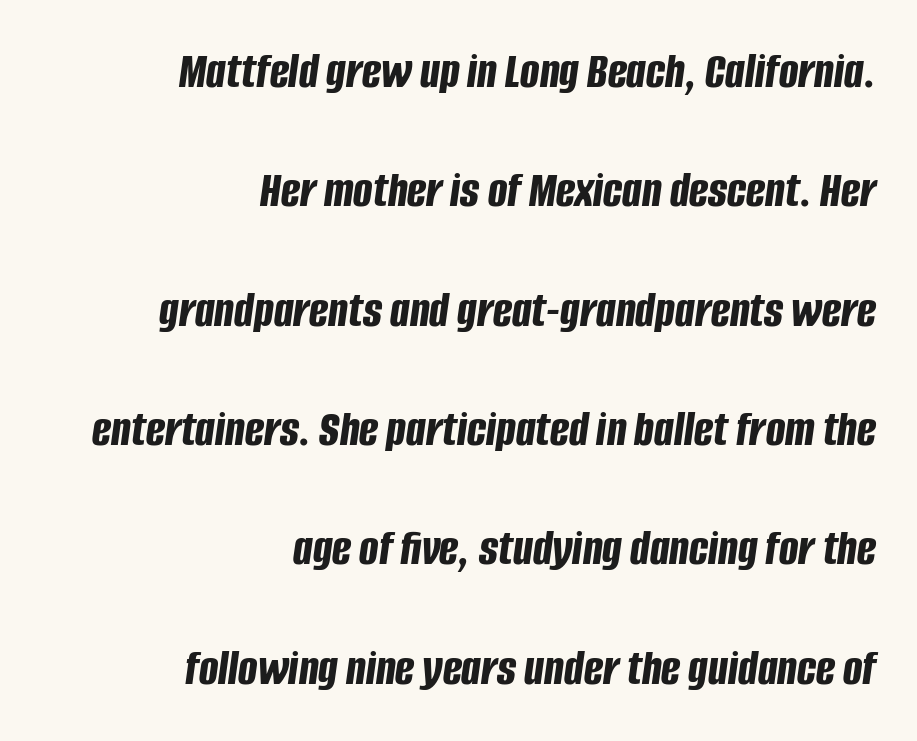
The image shows 51 px bold, condensed type, italic (leaning right); set right-aligned, loose line spacing (2.34x), normal letter spacing, not underlined; low stroke contrast and a large x-height.
